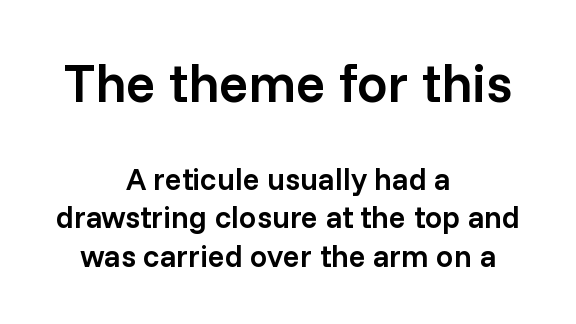
{"serif": "no", "italic": "no", "bold": "semi", "weight": "semibold", "width": "normal", "stroke_contrast": "low", "x_height": "medium", "monospaced": "no", "underline": "no", "align": "center", "line_spacing": "normal", "line_spacing_ratio": 1.25, "letter_spacing": "normal", "letter_spacing_em": 0.0, "larger_block": "first", "size_ratio": 1.74, "glyph_px": 54}
